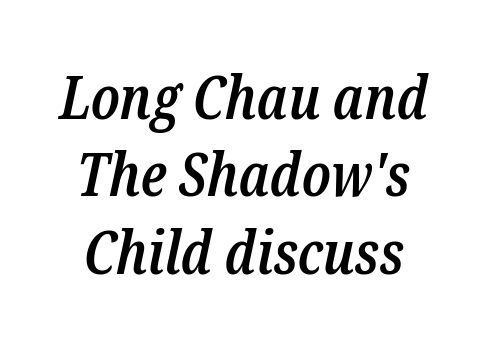
Each letter keeps its own natural width here, so spacing adapts to shape. Baseline-to-baseline distance is the conventional proportion of letter height. Type without underlining. Yep, that's italic — everything's leaning.
